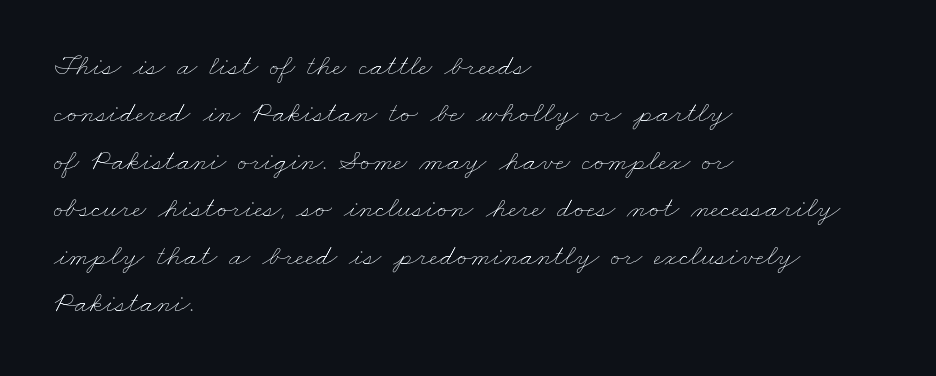
Q: Is the text bold? A: No.
Q: Is the text underlined? A: No.
Q: How is the paragraph aligned? A: Left-aligned.
Q: Is the spacing between letters normal or unusually wide? A: Normal.
Q: Is the spacing between lines tight, normal or loose? A: Normal.
Q: Width (condensed, normal, or wide)? A: Wide.
Q: Stroke contrast? A: Low.
Q: x-height? A: Small.
Q: Monospaced? A: No.
